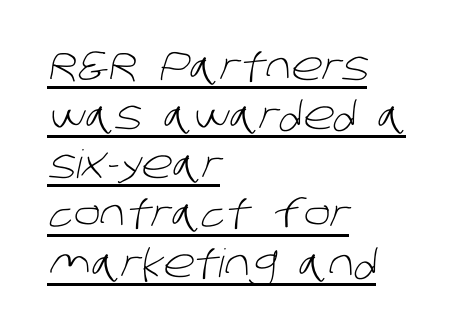
The image shows 39 px light sans-serif type; set left-aligned, normal line spacing (1.26x), normal letter spacing, underlined; low stroke contrast and a large x-height.
